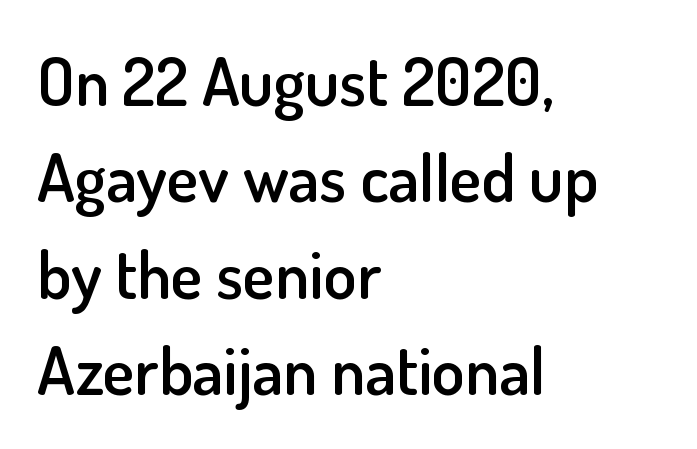
The image shows 67 px semibold sans-serif type, upright; set left-aligned, normal line spacing (1.44x), normal letter spacing, not underlined; low stroke contrast and a small x-height.
